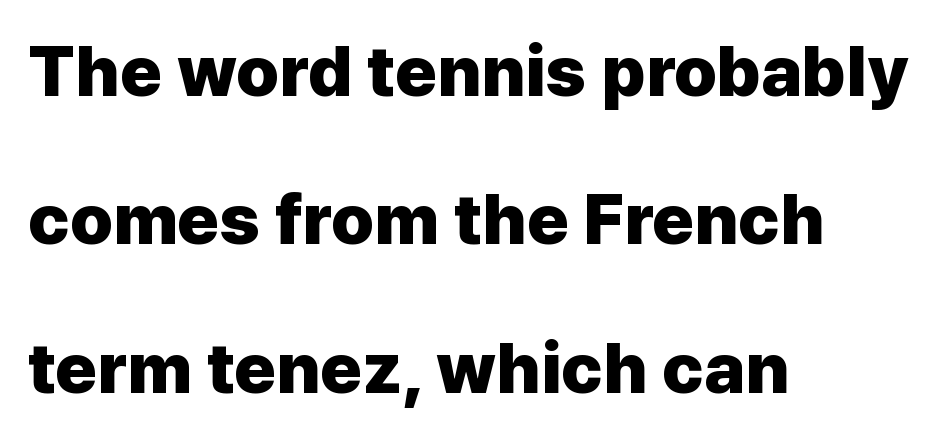
The image shows 71 px heavy sans-serif type, upright; set left-aligned, loose line spacing (2.09x), normal letter spacing, not underlined; low stroke contrast and a medium x-height.
